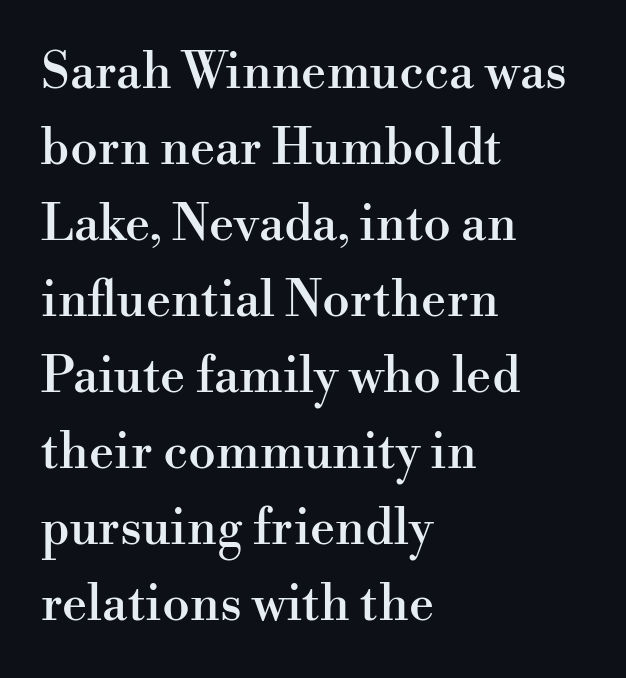
Q: Is the text italic (slanted)? A: No, it is upright.
Q: Is the typeface a serif or a sans-serif typeface? A: Serif.
Q: Is the text underlined? A: No.
Q: How is the paragraph aligned? A: Left-aligned.
Q: Is the spacing between letters normal or unusually wide? A: Normal.
Q: Is the spacing between lines tight, normal or loose? A: Normal.
Q: Width (condensed, normal, or wide)? A: Normal.
Q: Stroke contrast? A: High.
Q: x-height? A: Small.
Q: Monospaced? A: No.
